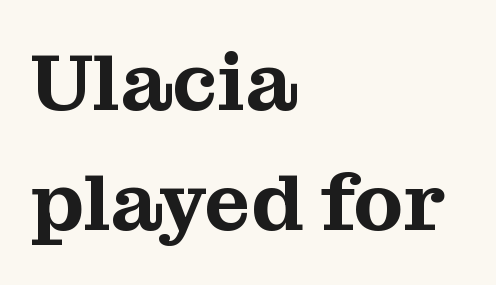
Note: serifs present on the glyphs. This sample has the flowing, uneven cadence of proportional lettering. Is there much room between lines? A standard amount, neither cramped nor airy. Every character sits straight up, as roman type does. The setting favours the left margin, as ordinary paragraphs usually do. Words float on clear page, feet unadorned.
